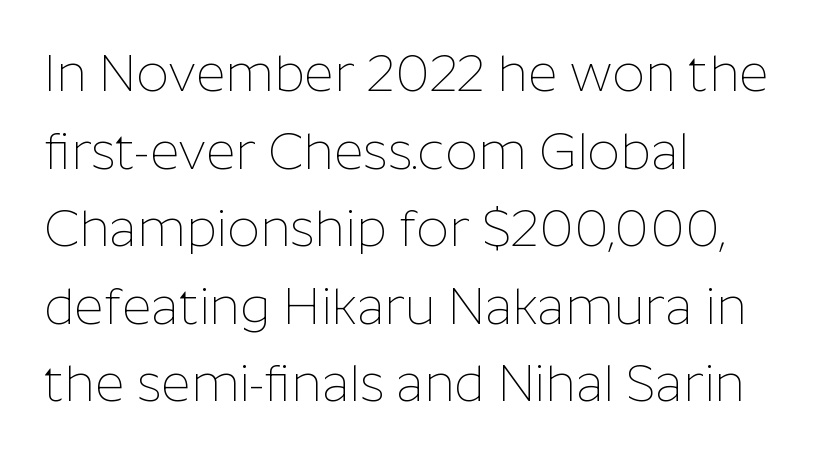
The image shows 51 px thin sans-serif type, upright; set left-aligned, normal line spacing (1.52x), normal letter spacing, not underlined; low stroke contrast and a medium x-height.
